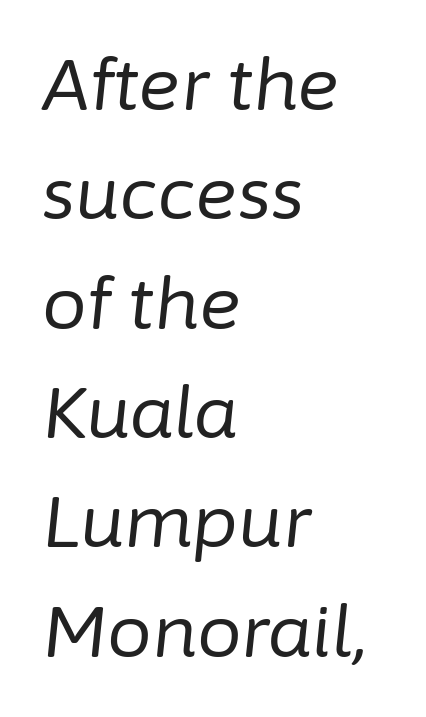
The line texture is even and compact thanks to regular tracking. Underlining? Definitely not there. The leading is moderate, giving the passage an even texture. The typesetter chose a ragged-right arrangement here. Looks like regular typesetting: each glyph gets only the width it needs.
